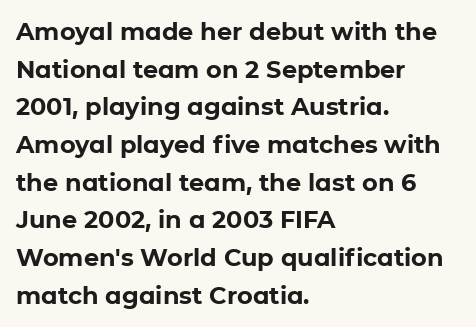
The image shows 24 px bold type, upright; set left-aligned, normal line spacing (1.57x), normal letter spacing, not underlined.
